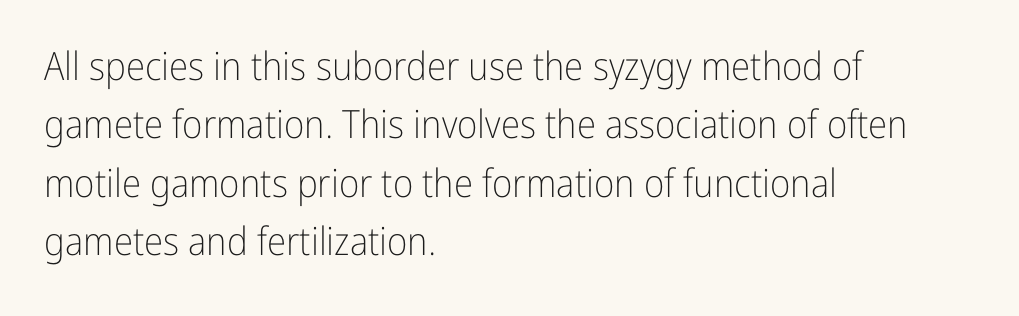
Q: Is the text bold? A: No.
Q: Is the text italic (slanted)? A: No, it is upright.
Q: Is the typeface a serif or a sans-serif typeface? A: Sans-serif.
Q: Is the text underlined? A: No.
Q: How is the paragraph aligned? A: Left-aligned.
Q: Is the spacing between letters normal or unusually wide? A: Normal.
Q: Is the spacing between lines tight, normal or loose? A: Normal.
Q: Width (condensed, normal, or wide)? A: Condensed.
Q: Stroke contrast? A: Low.
Q: x-height? A: Medium.
Q: Monospaced? A: No.
